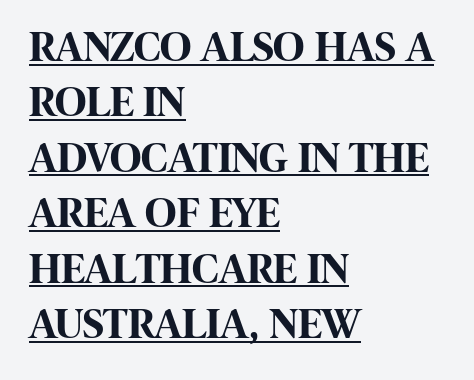
{"serif": "no", "italic": "no", "bold": "yes", "weight": "bold", "width": "condensed", "stroke_contrast": "high", "x_height": "large", "monospaced": "no", "underline": "yes", "align": "left", "line_spacing": "normal", "line_spacing_ratio": 1.29, "letter_spacing": "normal", "letter_spacing_em": 0.0, "glyph_px": 43}
